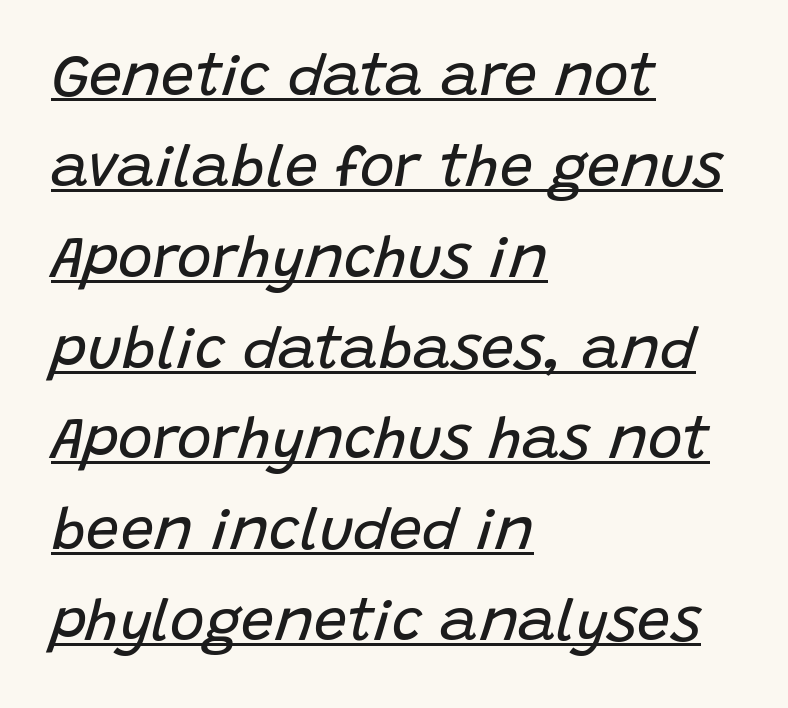
Q: Is the text bold? A: No.
Q: Is the text italic (slanted)? A: Yes, it leans right by about 15 degrees.
Q: Is the text underlined? A: Yes.
Q: How is the paragraph aligned? A: Left-aligned.
Q: Is the spacing between letters normal or unusually wide? A: Normal.
Q: Is the spacing between lines tight, normal or loose? A: Normal.
Q: Width (condensed, normal, or wide)? A: Normal.
Q: Stroke contrast? A: Low.
Q: x-height? A: Large.
Q: Monospaced? A: No.
